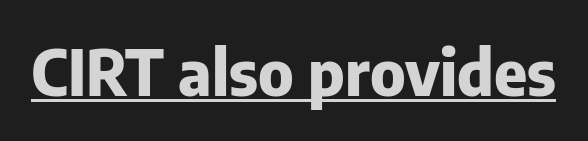
Summary of weight: heavy, a full bold. The specimen includes a rule beneath the text block's lines. Looks like regular typesetting: each glyph gets only the width it needs. Type style note: lacks serifs. Compared with typical body copy, the letter spacing here is the same.
